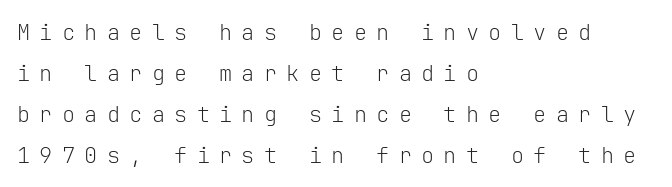
The text block is weighted toward the left margin, trailing off unevenly rightward. The tracking jumps out immediately: characters are airy and widely separated. The weight tops out at a normal text grade. Unmarked baselines from the first word to the last. This is the regular roman posture of the typeface.
